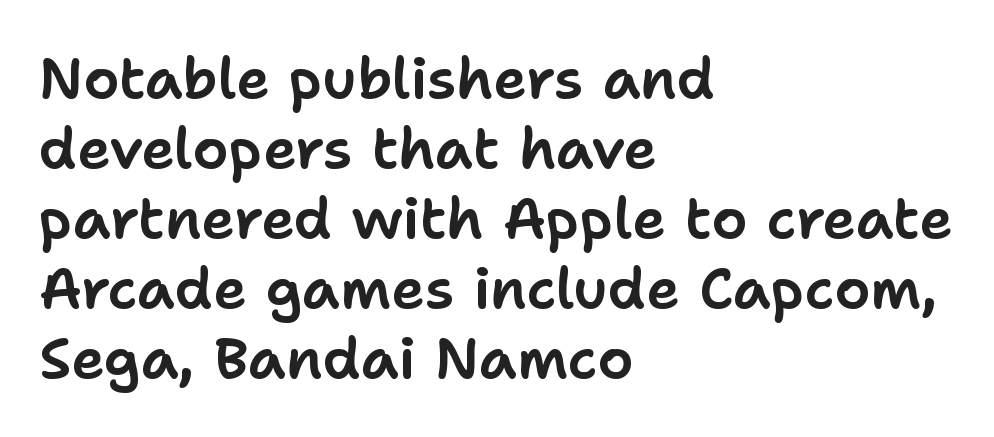
Q: Is the text italic (slanted)? A: No, it is upright.
Q: Is the typeface a serif or a sans-serif typeface? A: Sans-serif.
Q: Is the text underlined? A: No.
Q: How is the paragraph aligned? A: Left-aligned.
Q: Is the spacing between letters normal or unusually wide? A: Normal.
Q: Width (condensed, normal, or wide)? A: Normal.
Q: Stroke contrast? A: Low.
Q: x-height? A: Medium.
Q: Monospaced? A: No.
